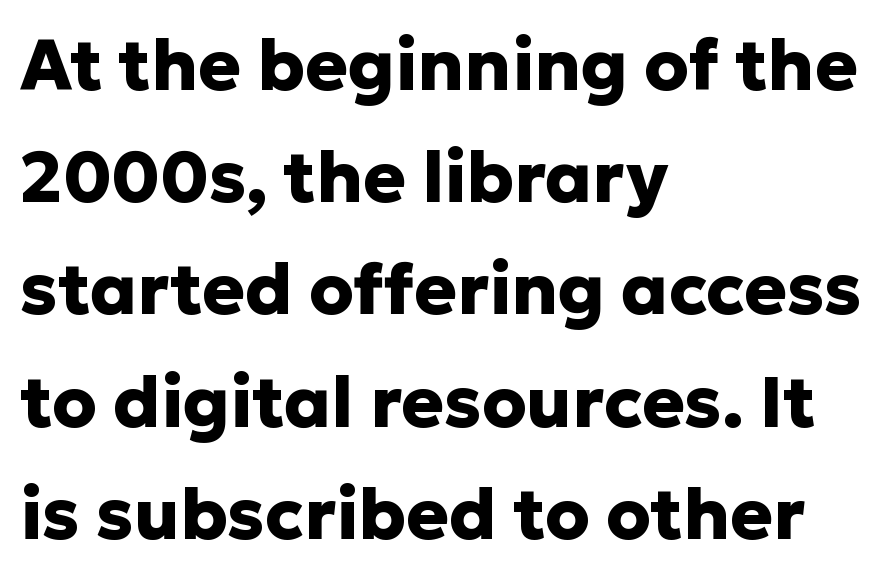
{"serif": "no", "italic": "no", "bold": "yes", "weight": "heavy", "width": "normal", "stroke_contrast": "low", "x_height": "medium", "monospaced": "no", "underline": "no", "align": "left", "line_spacing": "normal", "line_spacing_ratio": 1.58, "letter_spacing": "normal", "letter_spacing_em": 0.0, "glyph_px": 71}
